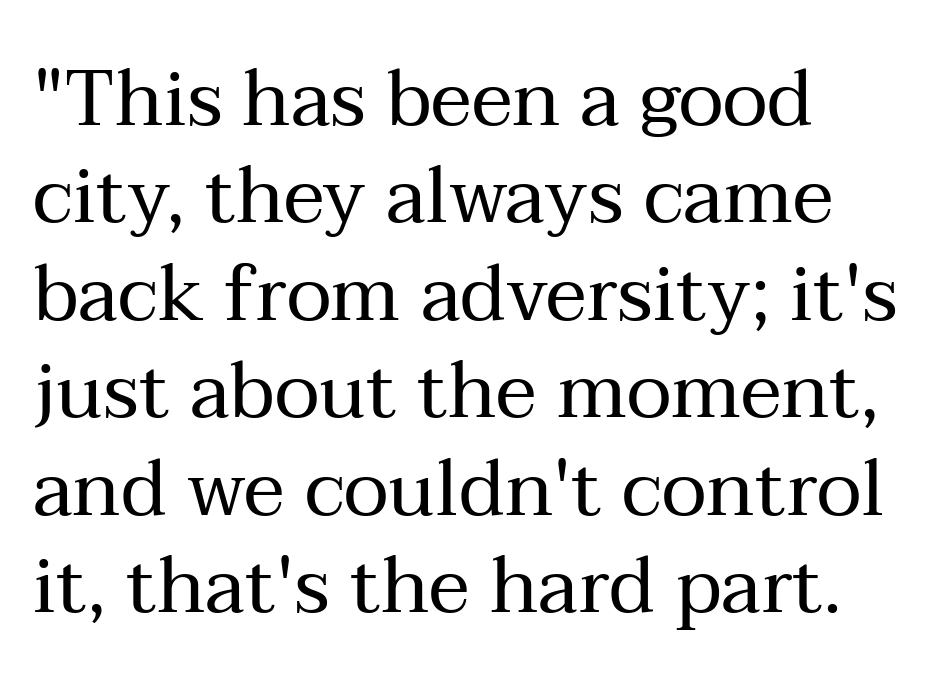
This rendering features lettering with no underline. The line-height multiplier appears to be the usual default. One-word summary of the alignment: left. Italic: no, the glyphs are upright roman. The letters carry serifs — small finishing strokes at the ends of their stems.
